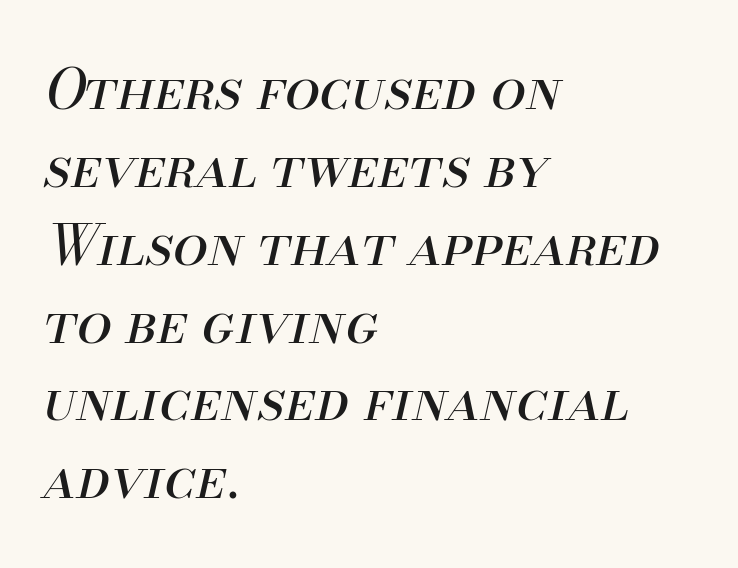
Q: Is the text bold? A: No.
Q: Is the text italic (slanted)? A: Yes, it leans right by about 13 degrees.
Q: Is the text underlined? A: No.
Q: How is the paragraph aligned? A: Left-aligned.
Q: Is the spacing between letters normal or unusually wide? A: Normal.
Q: Is the spacing between lines tight, normal or loose? A: Normal.
Q: Width (condensed, normal, or wide)? A: Normal.
Q: Stroke contrast? A: Medium.
Q: x-height? A: Small.
Q: Monospaced? A: No.
